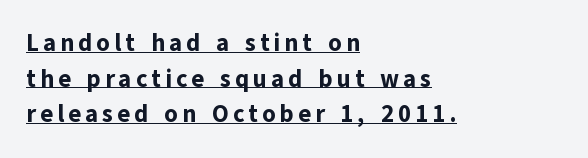
Q: Is the text bold? A: Yes.
Q: Is the text italic (slanted)? A: No, it is upright.
Q: Is the text underlined? A: Yes.
Q: How is the paragraph aligned? A: Left-aligned.
Q: Is the spacing between lines tight, normal or loose? A: Normal.
